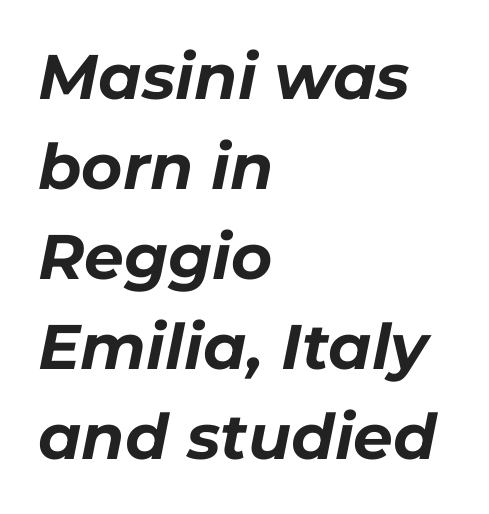
Does the weight exceed regular? Yes, all the way to bold. The glyphs look as if they've been sheared to an angle. The paragraph shown leans on its left margin. This sample has the flowing, uneven cadence of proportional lettering.
